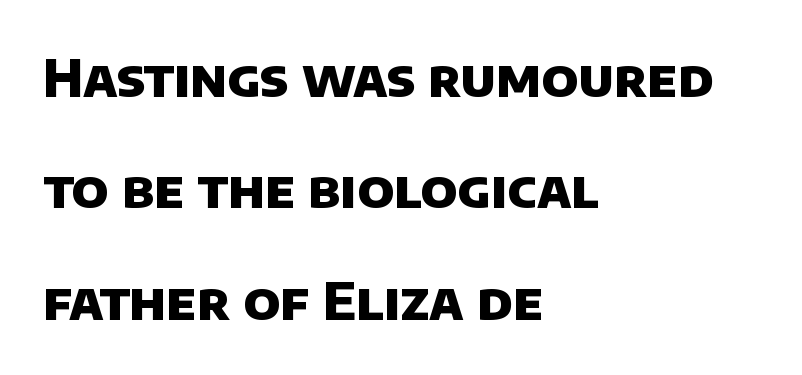
The image shows 52 px heavy sans-serif type; set left-aligned, loose line spacing (2.14x), normal letter spacing, not underlined; low stroke contrast and a large x-height.
